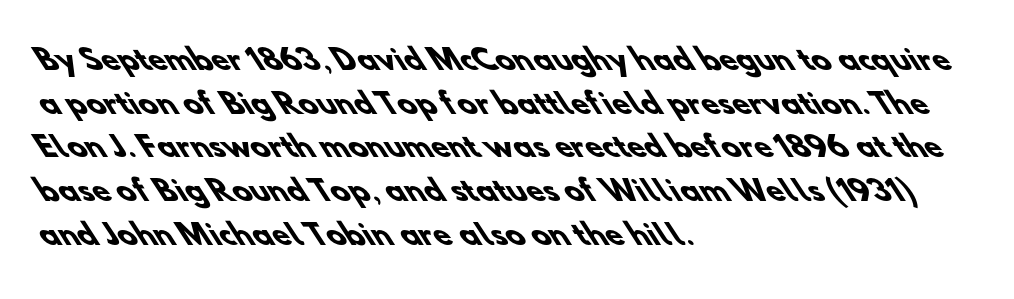
The letters advance in unequal steps, a hallmark of proportional type. No word sits above an underline. Caption: multi-line text, flush left, ragged right. Rows of type keep a routine distance in the vertical direction. Heft: maximum for text — a bold. The letterforms sit shoulder to shoulder at normal distance.
